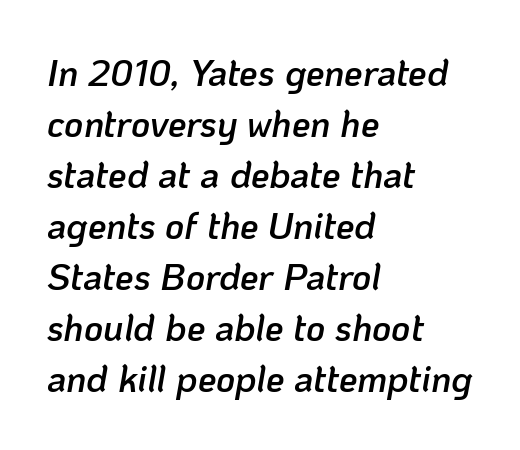
Q: Is the text bold? A: Semi-bold.
Q: Is the text italic (slanted)? A: Yes, it leans right by about 10 degrees.
Q: Is the text underlined? A: No.
Q: How is the paragraph aligned? A: Left-aligned.
Q: Is the spacing between letters normal or unusually wide? A: Normal.
Q: Is the spacing between lines tight, normal or loose? A: Normal.
Q: Width (condensed, normal, or wide)? A: Normal.
Q: Stroke contrast? A: Low.
Q: x-height? A: Medium.
Q: Monospaced? A: No.
